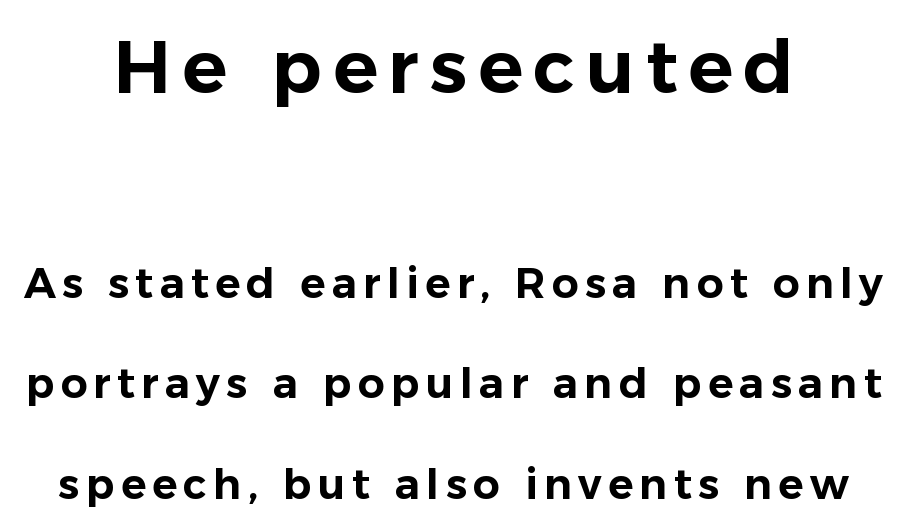
The characters display no serif detailing; their extremities are plain. Underlining? Definitely not there. Note the varied advance widths — an 'i' is clearly narrower than an 'm'. Designer's note — italics off, roman on. Is the lower block the larger one? No — the upper block carries the bigger type.
